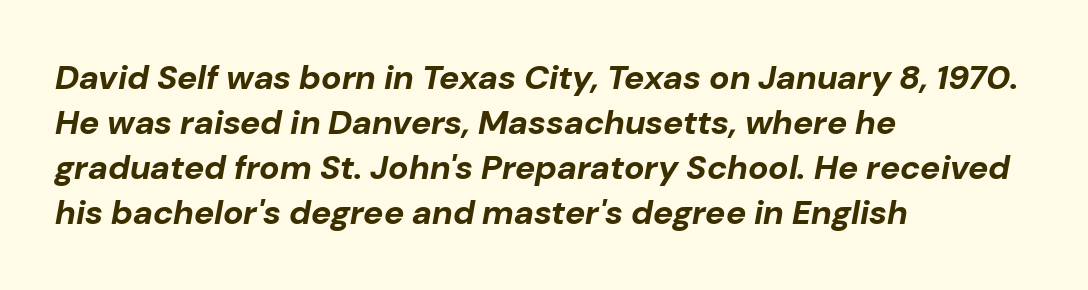
Q: Is the text bold? A: Yes.
Q: Is the text italic (slanted)? A: Yes, it leans right by about 10 degrees.
Q: Is the text underlined? A: No.
Q: How is the paragraph aligned? A: Left-aligned.
Q: Is the spacing between letters normal or unusually wide? A: Normal.
Q: Is the spacing between lines tight, normal or loose? A: Normal.
Q: Width (condensed, normal, or wide)? A: Normal.
Q: Stroke contrast? A: Low.
Q: x-height? A: Medium.
Q: Monospaced? A: No.
